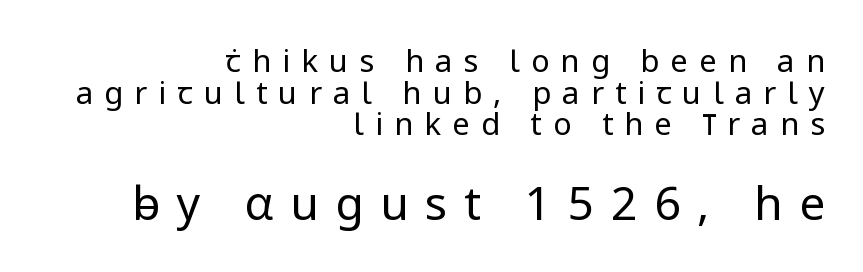
Quick note: interline space is minimal. Each letter's strokes conclude bluntly, with no projecting serifs. Posture: straight, roman, zero tilt. Weight class: somewhere from thin through regular. Whoever set this made the second block the dominant, larger element.
